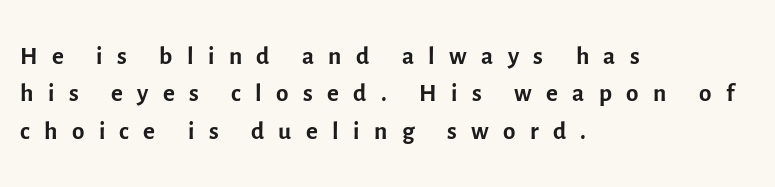
Upright lettering throughout. Regarding leading, the lines here are crowded together. A typesetter would call this heavily tracked-out type. Left-aligned paragraph, ragged on the right.
